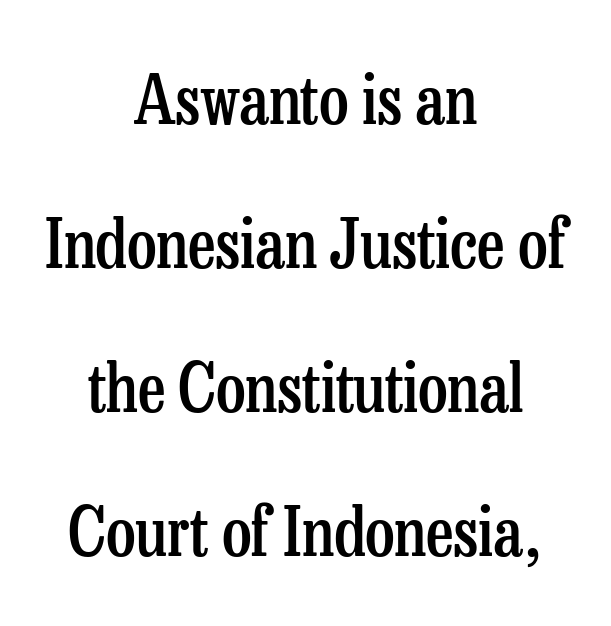
The image shows 67 px semibold, condensed serif type, upright; set centered, loose line spacing (2.15x), normal letter spacing, not underlined; low stroke contrast and a medium x-height.
